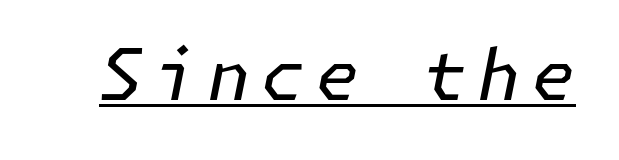
Q: Is the text bold? A: No.
Q: Is the text italic (slanted)? A: Yes, it leans right by about 11 degrees.
Q: Is the text underlined? A: Yes.
Q: Width (condensed, normal, or wide)? A: Normal.
Q: Stroke contrast? A: Low.
Q: x-height? A: Medium.
